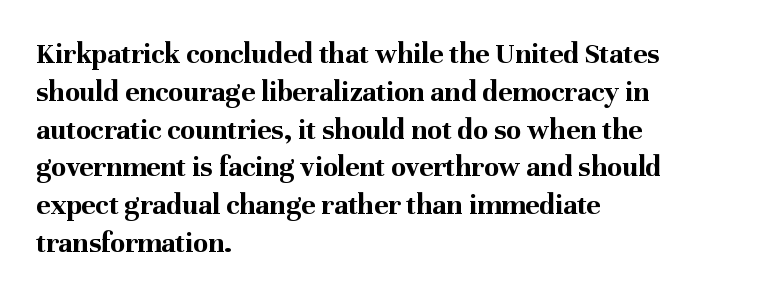
The image shows 30 px bold serif type, upright; set left-aligned, normal line spacing (1.26x), normal letter spacing, not underlined; medium stroke contrast and a medium x-height.
